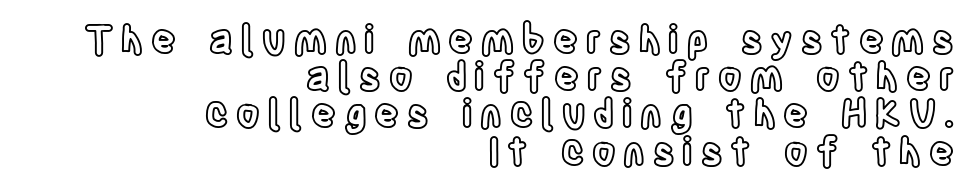
{"italic": "no", "width": "condensed", "x_height": "large", "monospaced": "no", "underline": "no", "align": "right", "line_spacing": "tight", "line_spacing_ratio": 0.98, "letter_spacing": "wide", "letter_spacing_em": 0.21, "glyph_px": 38}
